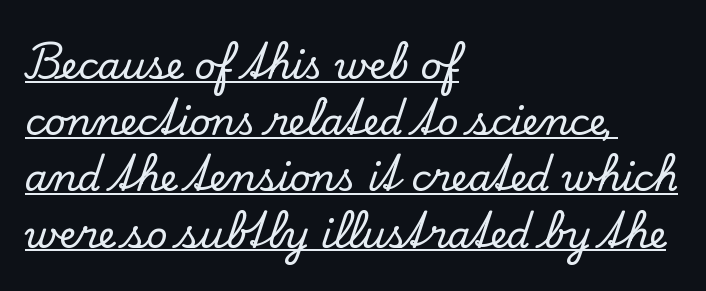
Q: Is the text italic (slanted)? A: Yes.
Q: Is the typeface a serif or a sans-serif typeface? A: Serif.
Q: Is the text underlined? A: Yes.
Q: How is the paragraph aligned? A: Left-aligned.
Q: Is the spacing between letters normal or unusually wide? A: Normal.
Q: Is the spacing between lines tight, normal or loose? A: Normal.
Q: Width (condensed, normal, or wide)? A: Normal.
Q: Stroke contrast? A: Low.
Q: x-height? A: Small.
Q: Monospaced? A: No.
